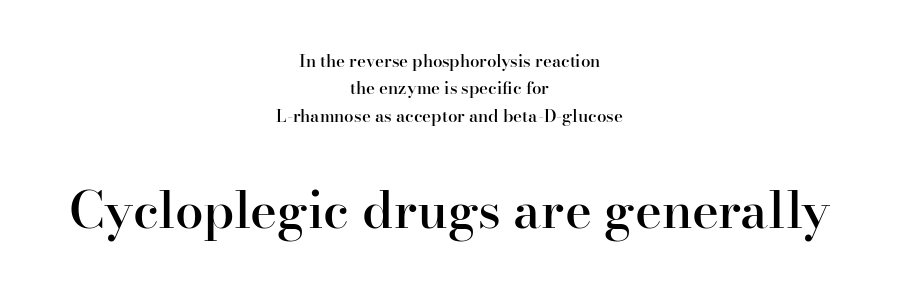
Compared with a flush-left layout, this one balances lines on the center instead. Words float on clear page, feet unadorned. This layout puts the modest block above and the oversized block below. A fair bit of extra ink — the face is semibold, not bold. The face used here is proportionally spaced, like ordinary book or web type. These lines keep a tight, regular rhythm from letter to letter.
